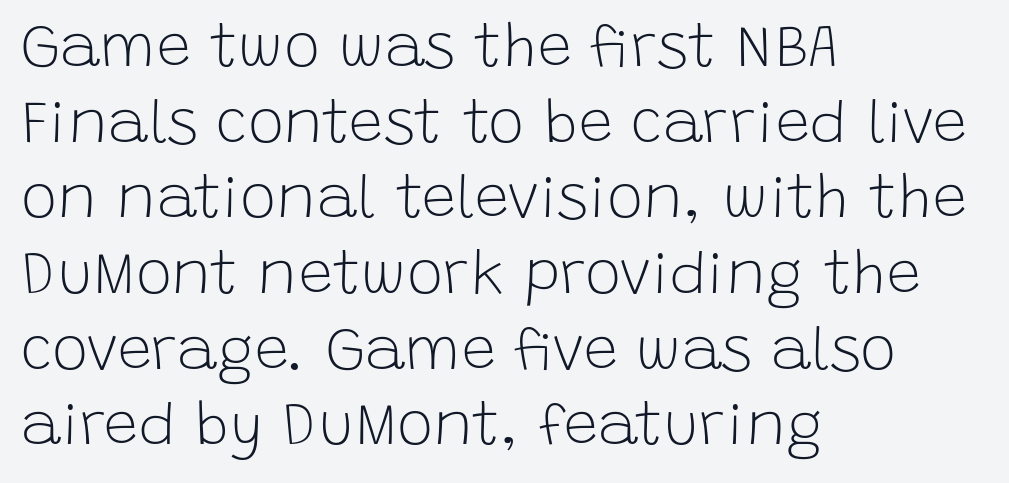
The characters display no serif detailing; their extremities are plain. Think of a printed novel: that variable character pitch is what you see here. The letters sit at their default tracking, neither squeezed nor spread. It's the straight-up-and-down kind of type. The strokes carry an ordinary text weight at most.
